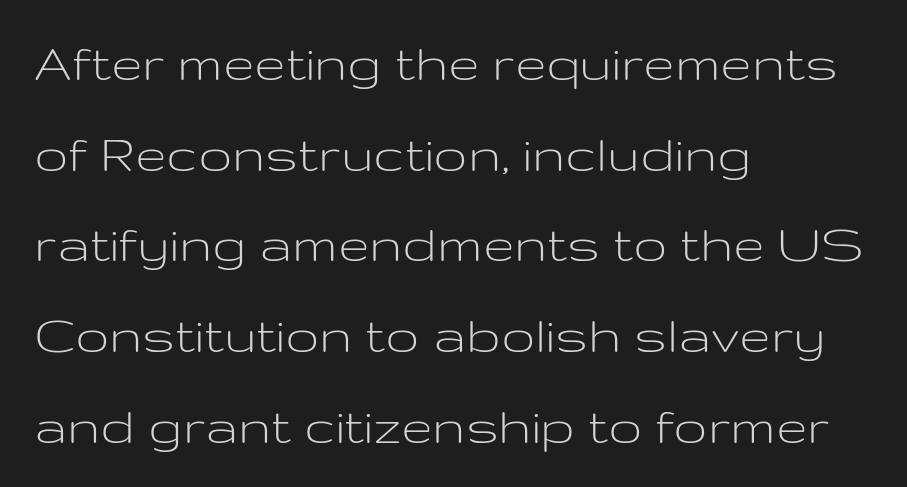
{"serif": "no", "italic": "no", "bold": "no", "weight": "light", "width": "wide", "stroke_contrast": "low", "x_height": "medium", "monospaced": "no", "underline": "no", "align": "left", "line_spacing": "normal", "line_spacing_ratio": 1.59, "letter_spacing": "normal", "letter_spacing_em": 0.0, "glyph_px": 57}
